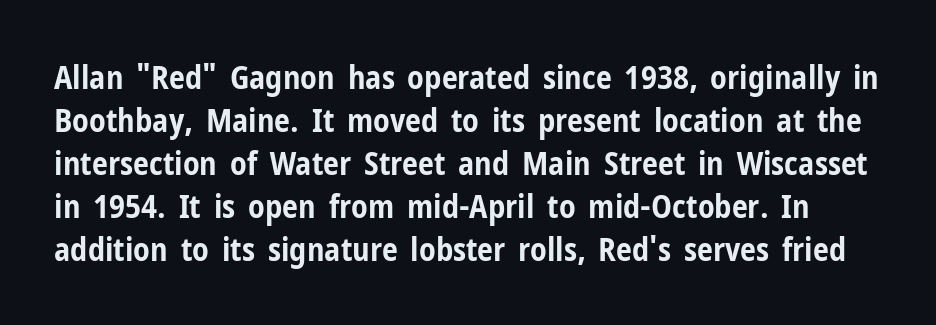
Q: Is the text bold? A: Yes.
Q: Is the text italic (slanted)? A: No, it is upright.
Q: Is the typeface a serif or a sans-serif typeface? A: Sans-serif.
Q: Is the text underlined? A: No.
Q: Is the spacing between letters normal or unusually wide? A: Normal.
Q: Is the spacing between lines tight, normal or loose? A: Normal.
Q: Width (condensed, normal, or wide)? A: Condensed.
Q: Stroke contrast? A: Low.
Q: x-height? A: Medium.
Q: Monospaced? A: No.
